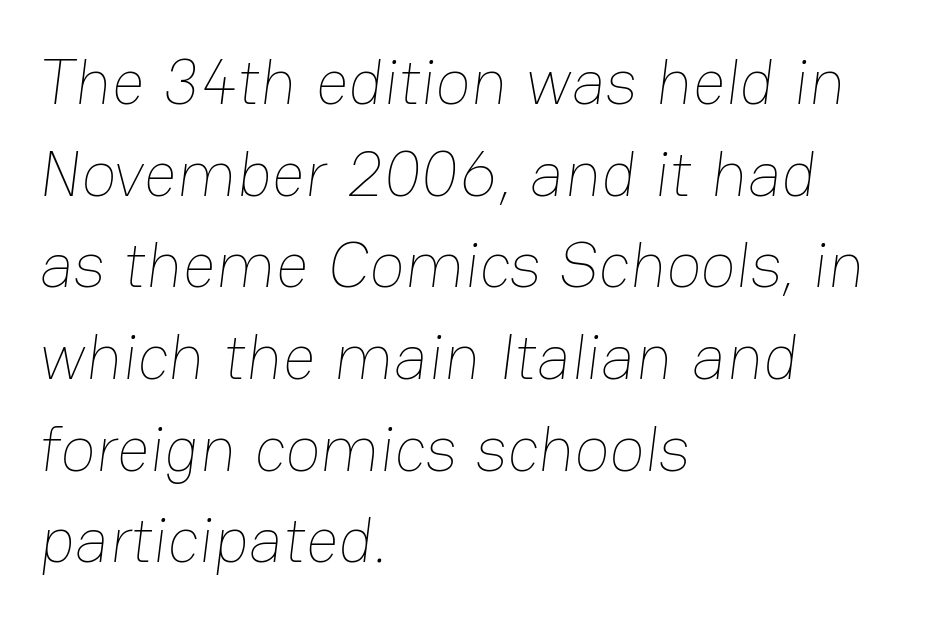
{"bold": "no", "weight": "thin", "width": "normal", "stroke_contrast": "low", "x_height": "medium", "monospaced": "no", "underline": "no", "align": "left", "line_spacing": "normal", "line_spacing_ratio": 1.41, "letter_spacing": "normal", "letter_spacing_em": 0.0, "glyph_px": 65}
